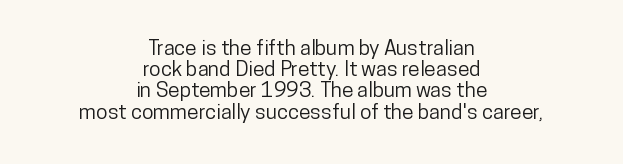
The image shows 21 px text type, upright; set centered, tight line spacing (1.01x), normal letter spacing, not underlined.
